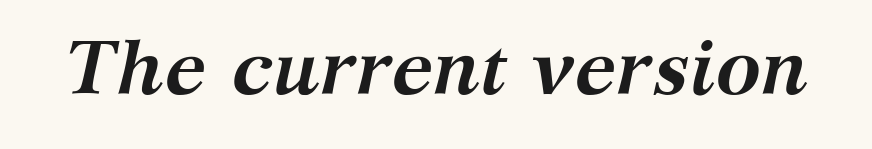
Designer's note — italics engaged. Descender tails drop into unmarked territory. Here the glyphs are tracked normally, forming tight word shapes. Typographic density is high because the face is bold. I'd call this a serif setting — the letters wear small feet. Is this a fixed-width face? No — the glyphs have proportional, varying widths.
